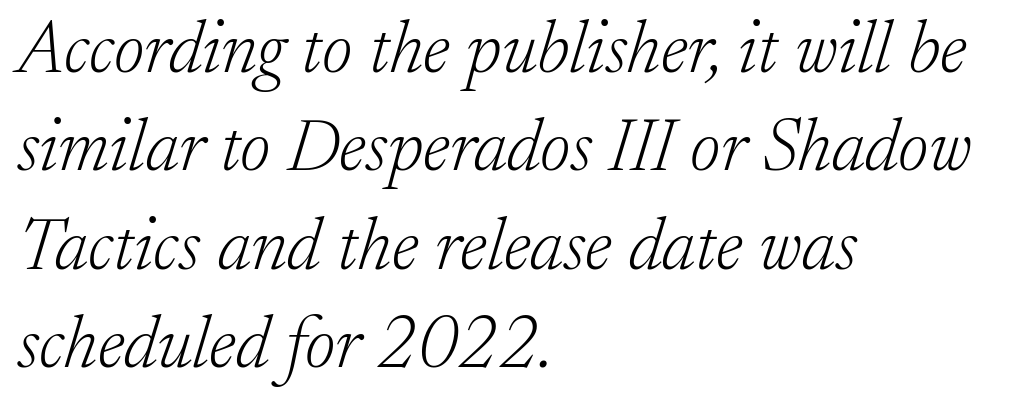
Q: Is the text bold? A: No.
Q: Is the text italic (slanted)? A: Yes, it leans right by about 17 degrees.
Q: Is the typeface a serif or a sans-serif typeface? A: Serif.
Q: Is the text underlined? A: No.
Q: How is the paragraph aligned? A: Left-aligned.
Q: Is the spacing between letters normal or unusually wide? A: Normal.
Q: Is the spacing between lines tight, normal or loose? A: Normal.
Q: Width (condensed, normal, or wide)? A: Normal.
Q: Stroke contrast? A: Low.
Q: x-height? A: Small.
Q: Monospaced? A: No.
